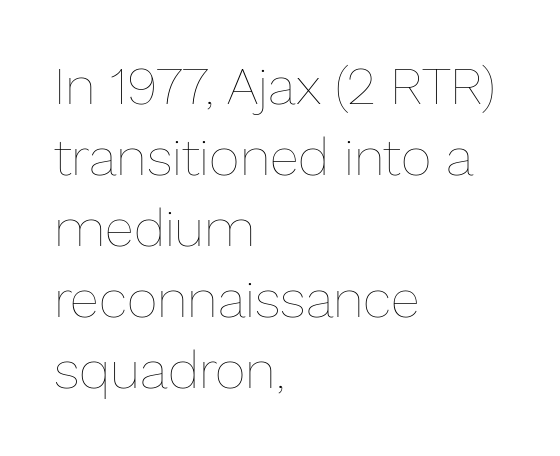
{"italic": "no", "bold": "no", "weight": "thin", "width": "normal", "stroke_contrast": "low", "x_height": "medium", "monospaced": "no", "underline": "no", "align": "left", "line_spacing": "normal", "line_spacing_ratio": 1.34, "letter_spacing": "normal", "letter_spacing_em": 0.0, "glyph_px": 53}
